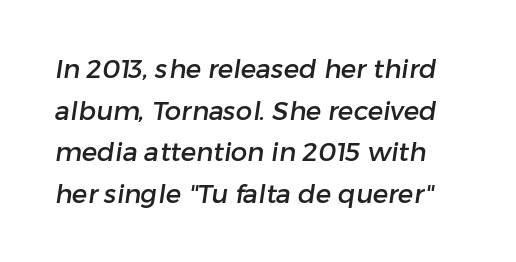
{"underline": "no", "line_spacing": "normal", "line_spacing_ratio": 1.6, "letter_spacing": "normal", "letter_spacing_em": 0.0, "glyph_px": 26}
